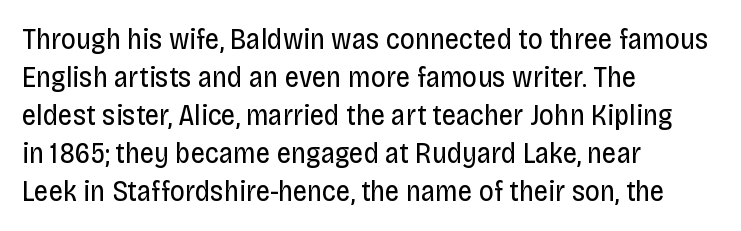
Q: Is the text bold? A: No.
Q: Is the text italic (slanted)? A: No, it is upright.
Q: Is the typeface a serif or a sans-serif typeface? A: Sans-serif.
Q: Is the text underlined? A: No.
Q: How is the paragraph aligned? A: Left-aligned.
Q: Is the spacing between letters normal or unusually wide? A: Normal.
Q: Is the spacing between lines tight, normal or loose? A: Normal.
Q: Width (condensed, normal, or wide)? A: Condensed.
Q: Stroke contrast? A: Low.
Q: x-height? A: Large.
Q: Monospaced? A: No.
